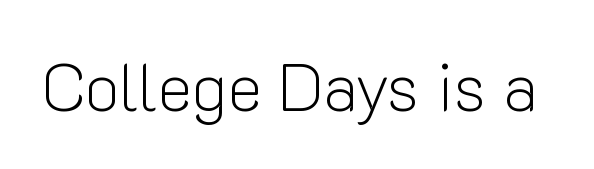
Q: Is the text bold? A: No.
Q: Is the text italic (slanted)? A: No, it is upright.
Q: Is the typeface a serif or a sans-serif typeface? A: Sans-serif.
Q: Is the text underlined? A: No.
Q: Is the spacing between letters normal or unusually wide? A: Normal.
Q: Width (condensed, normal, or wide)? A: Normal.
Q: Stroke contrast? A: Low.
Q: x-height? A: Medium.
Q: Monospaced? A: No.
